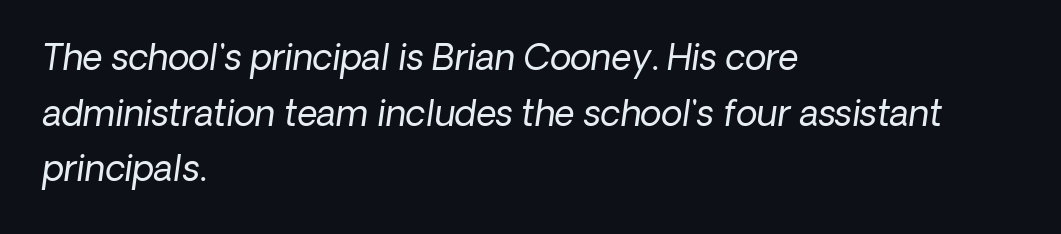
Does extra space separate the letters? No, they use regular spacing. This block has exactly the height ordinary leading produces. The rendering anchors every line to the left-hand side. The strokes carry an ordinary text weight at most. Each letter keeps its own natural width here, so spacing adapts to shape. When letters slant like this, we call the style italic.
